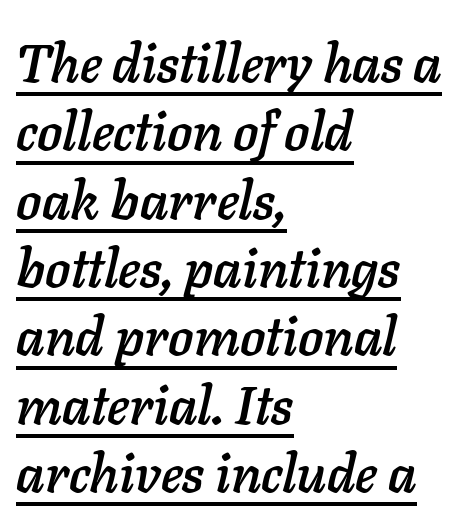
{"italic": "yes", "lean": "right", "slant_degrees": 11, "width": "normal", "stroke_contrast": "low", "x_height": "medium", "monospaced": "no", "underline": "yes", "align": "left", "line_spacing": "normal", "line_spacing_ratio": 1.29, "letter_spacing": "normal", "letter_spacing_em": 0.0, "glyph_px": 53}
